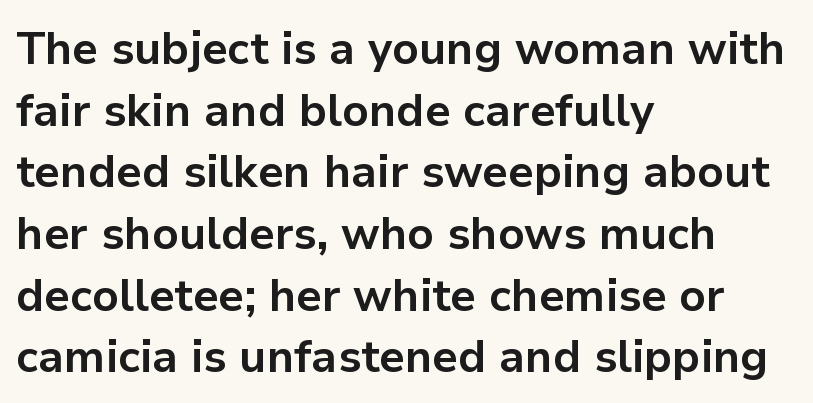
The image shows 45 px bold sans-serif type, upright; set left-aligned, normal line spacing (1.37x), normal letter spacing, not underlined; low stroke contrast and a medium x-height.
